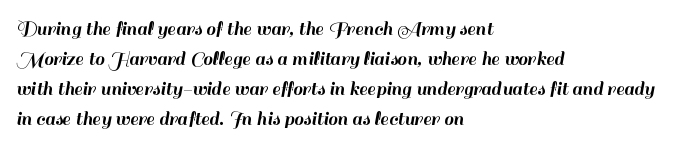
The image shows 21 px text type; set left-aligned, normal line spacing (1.43x), normal letter spacing, not underlined.
